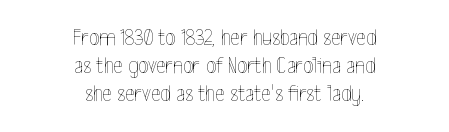
Q: Is the text bold? A: No.
Q: Is the text italic (slanted)? A: No, it is upright.
Q: Is the text underlined? A: No.
Q: How is the paragraph aligned? A: Centered.
Q: Is the spacing between letters normal or unusually wide? A: Normal.
